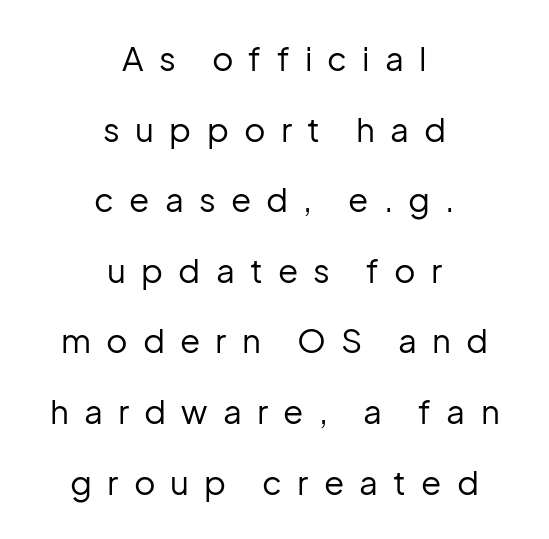
This sample uses an upright cut, with every glyph sitting square on the baseline. The rendering shows plain stroke endings on the letterforms — a sans-serif design. The weight would be labelled regular, book, light, or lighter still. Caption: multi-line text, centered on the measure. The gap between lines stays unmarked. Here the designer chose a conventional face with non-uniform glyph widths.
